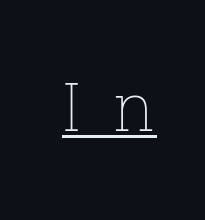
The image shows 67 px thin type, upright; set unusually wide letter spacing (+0.49 em), underlined; low stroke contrast and a medium x-height.
